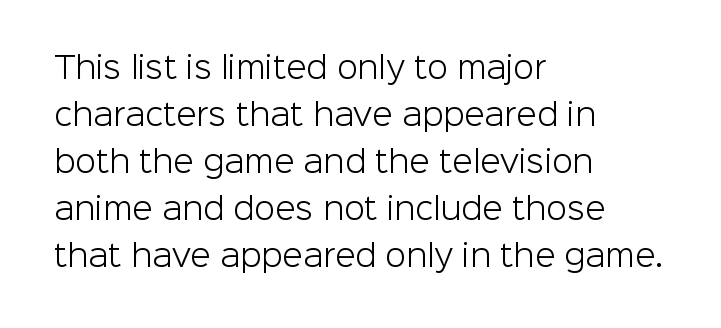
A roman cut, with each character standing at attention. Here the designer chose a conventional face with non-uniform glyph widths. Plain, unruled lines of type. The block of text has a typical density, with ordinary space between rows. The face used here is a sans, in the tradition of grotesques and geometrics. Line starts are locked; line ends wander.
